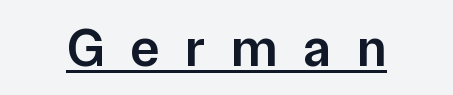
Q: Is the text bold? A: Semi-bold.
Q: Is the text italic (slanted)? A: No, it is upright.
Q: Is the typeface a serif or a sans-serif typeface? A: Sans-serif.
Q: Is the text underlined? A: Yes.
Q: Is the spacing between letters normal or unusually wide? A: Unusually wide.
Q: Width (condensed, normal, or wide)? A: Normal.
Q: Stroke contrast? A: Low.
Q: x-height? A: Medium.
Q: Monospaced? A: No.
